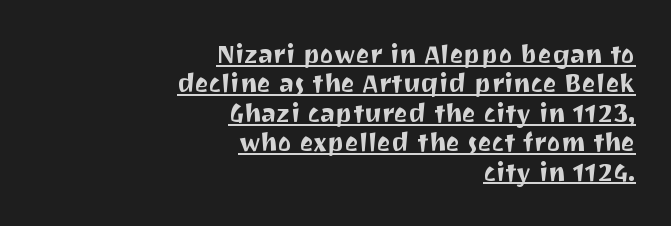
The image shows 26 px text type, upright; set right-aligned, tight line spacing (1.13x), normal letter spacing, underlined.
